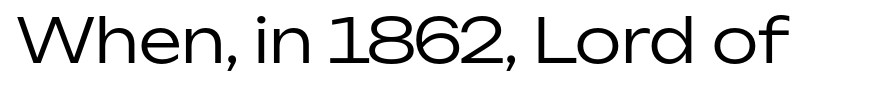
Spacing between characters is what you'd get straight out of the box. Nothing sits at the stroke ends, so this counts as sans-serif. Ascenders rise straight up at ninety degrees. The passage shown is not underscored anywhere. Summary of weight: not heavy and not bold. Proportional: the letters do not fall into vertical columns.
